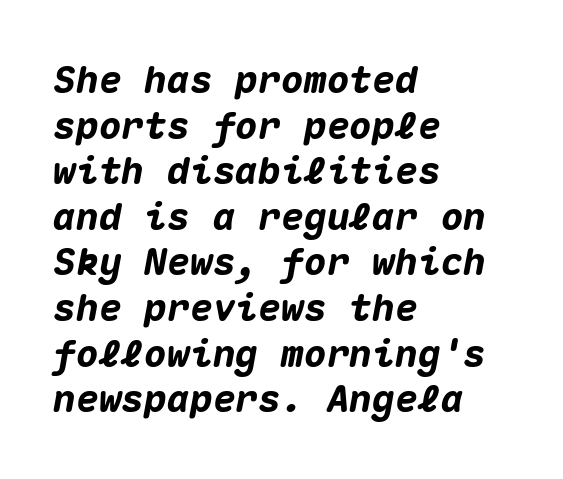
Q: Is the text bold? A: Yes.
Q: Is the text italic (slanted)? A: Yes, it leans right by about 10 degrees.
Q: Is the text underlined? A: No.
Q: How is the paragraph aligned? A: Left-aligned.
Q: Is the spacing between letters normal or unusually wide? A: Normal.
Q: Width (condensed, normal, or wide)? A: Normal.
Q: Stroke contrast? A: Medium.
Q: x-height? A: Medium.
Q: Monospaced? A: Yes.
